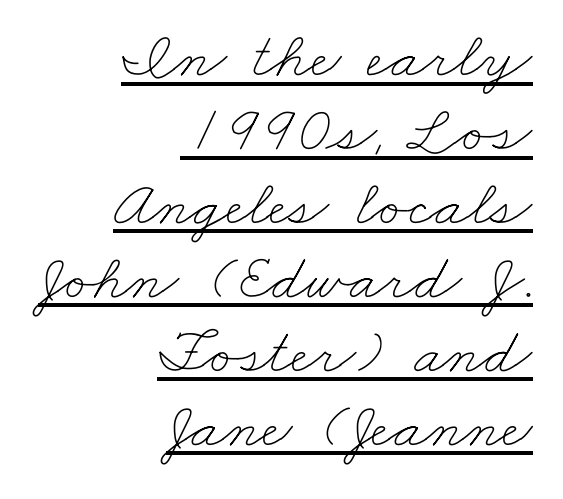
Between one letter and the next there's only the usual sliver of space. Counters stay open thanks to moderate or lighter strokes. This rendering features underlined lettering. How would I describe the line gaps? Narrow and economical.
